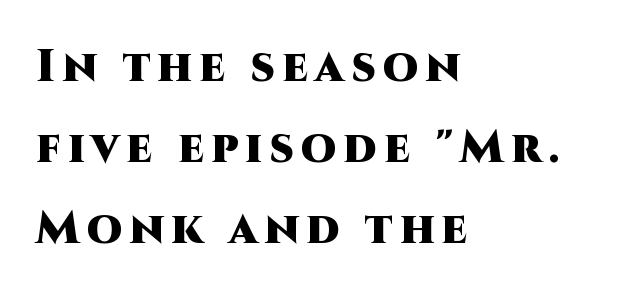
Q: Is the text bold? A: Yes.
Q: Is the text italic (slanted)? A: No, it is upright.
Q: Is the typeface a serif or a sans-serif typeface? A: Sans-serif.
Q: Is the text underlined? A: No.
Q: How is the paragraph aligned? A: Left-aligned.
Q: Width (condensed, normal, or wide)? A: Normal.
Q: Stroke contrast? A: High.
Q: x-height? A: Large.
Q: Monospaced? A: No.
